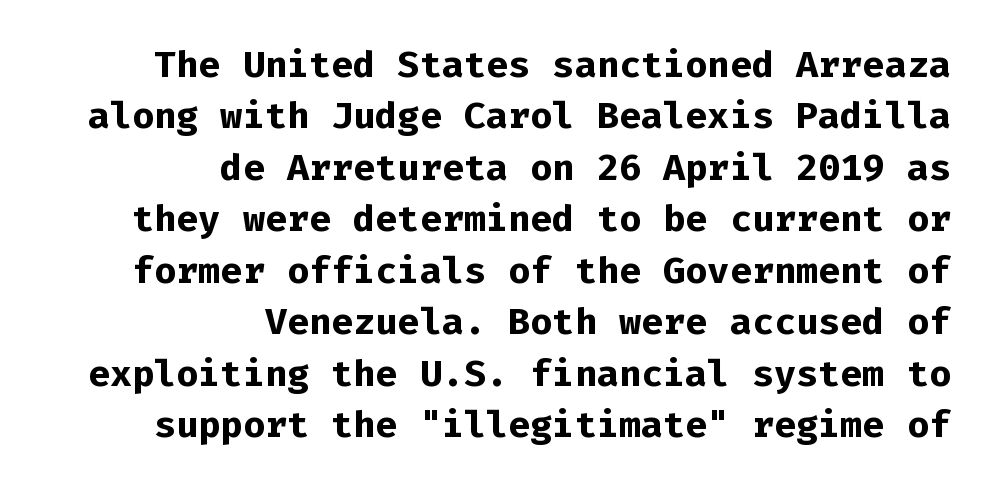
The image shows 52 px semibold sans-serif type, upright, monospaced; set right-aligned, tight line spacing (0.99x), normal letter spacing, not underlined; low stroke contrast and a medium x-height.
